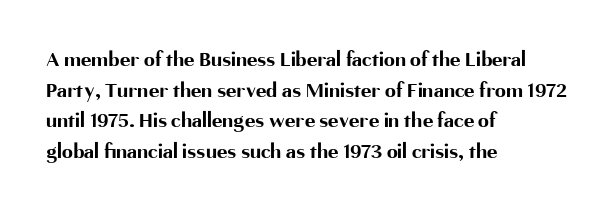
Q: Is the text bold? A: Yes.
Q: Is the text italic (slanted)? A: No, it is upright.
Q: Is the text underlined? A: No.
Q: How is the paragraph aligned? A: Left-aligned.
Q: Is the spacing between letters normal or unusually wide? A: Normal.
Q: Is the spacing between lines tight, normal or loose? A: Normal.
